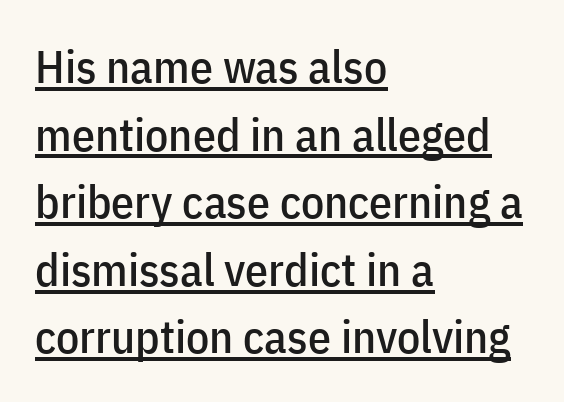
The image shows 46 px condensed sans-serif type, upright; set left-aligned, normal line spacing (1.47x), normal letter spacing, underlined; low stroke contrast and a medium x-height.
